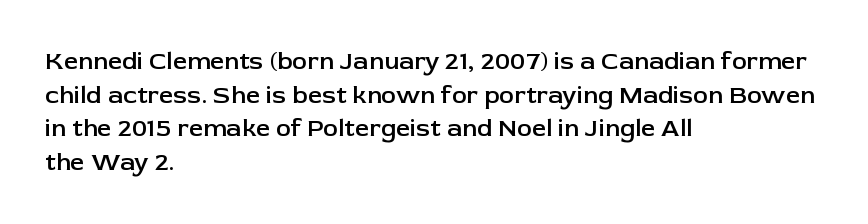
The image shows 25 px text type, upright; set left-aligned, normal line spacing (1.35x), normal letter spacing, not underlined.
